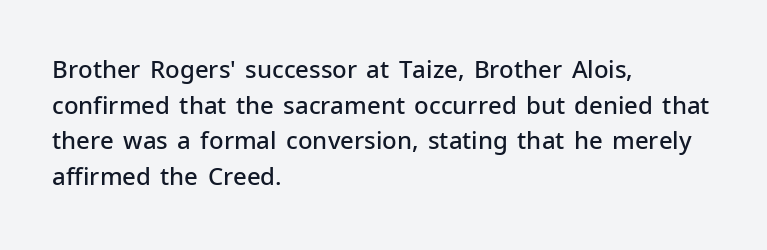
A semibold gives these letters moderate extra thickness, short of bold. Line spacing here is normal. Short note: letters normally spaced. Designer's note — italics off, roman on. A clean baseline with only descenders dipping below it. Line beginnings align vertically; line endings do not.
